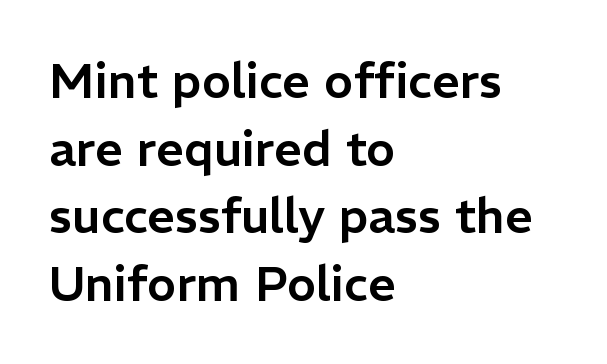
The image shows 49 px sans-serif type, upright; set left-aligned, normal line spacing (1.38x), normal letter spacing, not underlined; low stroke contrast and a medium x-height.
